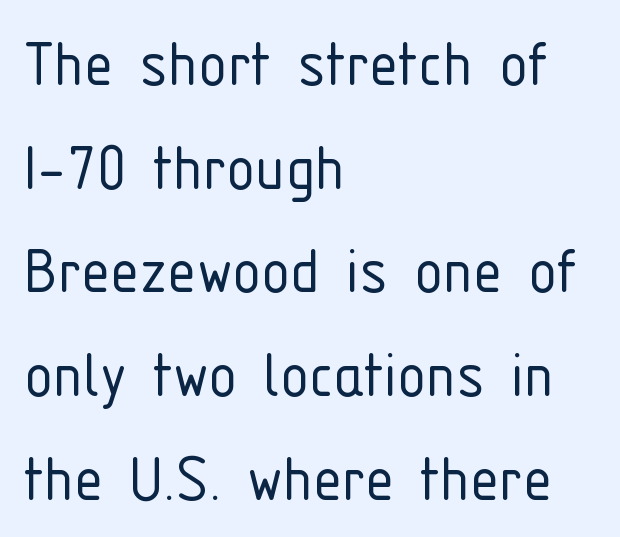
The vertical gap from one line to the next is medium. Ascenders rise straight up at ninety degrees. The rag falls on the right side of this text block. I'd call this a sans setting — the letters go barefoot. Proportional: the letters do not fall into vertical columns. Heft: none added — not bold.
